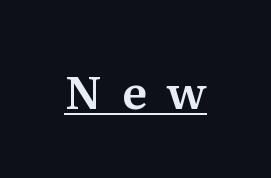
Q: Is the text italic (slanted)? A: No, it is upright.
Q: Is the typeface a serif or a sans-serif typeface? A: Serif.
Q: Is the text underlined? A: Yes.
Q: Is the spacing between letters normal or unusually wide? A: Unusually wide.
Q: Width (condensed, normal, or wide)? A: Normal.
Q: Stroke contrast? A: Medium.
Q: x-height? A: Medium.
Q: Monospaced? A: No.
